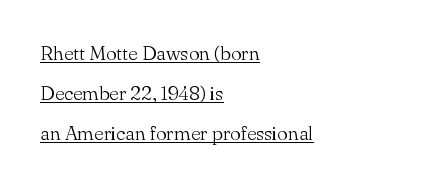
The image shows 20 px text type, upright; set left-aligned, loose line spacing (2.01x), normal letter spacing, underlined.
